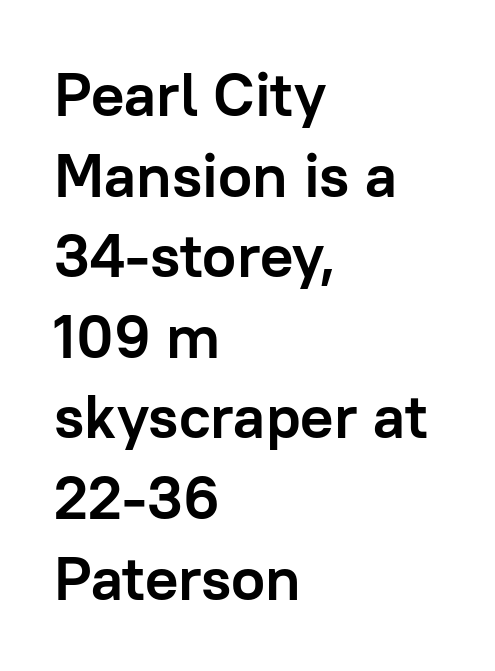
A typesetter would call this zero additional tracking. Honestly, there is no underline to notice here at all. Which margin do the lines hug? The left one — the right edge is uneven. Compared with an ordinary text face, these strokes are far heavier — a full bold.
